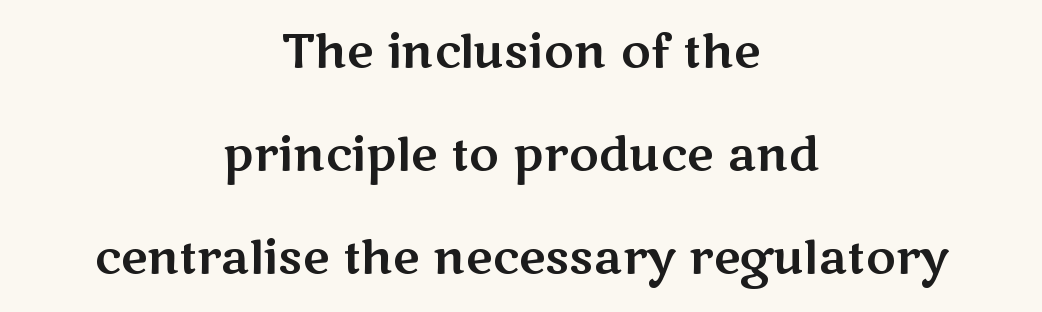
You could fit nearly another row in the gap between these rows. A student would call this center alignment; a typographer would say set centered. Varying glyph widths throughout — classic text-font behaviour. Does the lettering tilt? It doesn't — this is upright. The baseline area is clear. Short note: letters normally spaced.
